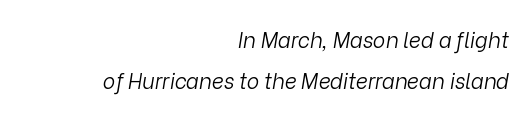
Q: Is the text bold? A: No.
Q: Is the text italic (slanted)? A: Yes, it leans right by about 9 degrees.
Q: Is the text underlined? A: No.
Q: How is the paragraph aligned? A: Right-aligned.
Q: Is the spacing between letters normal or unusually wide? A: Normal.
Q: Is the spacing between lines tight, normal or loose? A: Loose.
